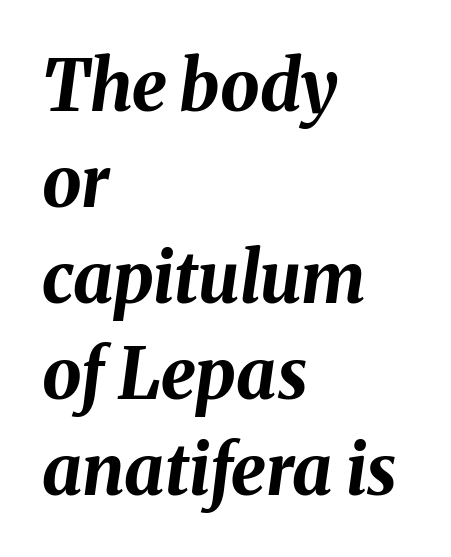
Q: Is the text bold? A: Yes.
Q: Is the text italic (slanted)? A: Yes, it leans right by about 8 degrees.
Q: Is the text underlined? A: No.
Q: How is the paragraph aligned? A: Left-aligned.
Q: Is the spacing between letters normal or unusually wide? A: Normal.
Q: Is the spacing between lines tight, normal or loose? A: Normal.
Q: Width (condensed, normal, or wide)? A: Normal.
Q: Stroke contrast? A: Medium.
Q: x-height? A: Medium.
Q: Monospaced? A: No.
